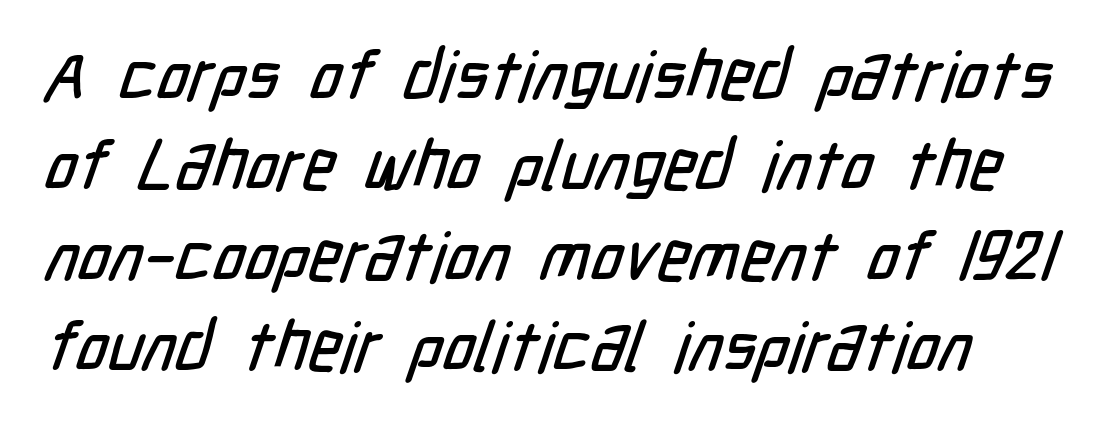
{"serif": "no", "width": "condensed", "stroke_contrast": "low", "x_height": "medium", "monospaced": "no", "underline": "no", "line_spacing": "normal", "line_spacing_ratio": 1.31, "letter_spacing": "normal", "letter_spacing_em": 0.0, "glyph_px": 69}
